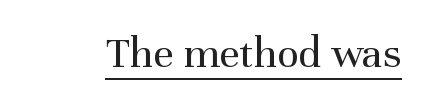
{"serif": "yes", "italic": "no", "bold": "no", "weight": "regular", "width": "normal", "stroke_contrast": "medium", "x_height": "medium", "monospaced": "no", "underline": "yes", "letter_spacing": "normal", "letter_spacing_em": 0.0, "glyph_px": 45}
